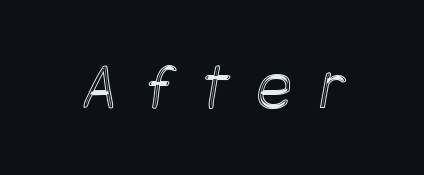
The image shows 66 px condensed type; set unusually wide letter spacing (+0.42 em), not underlined; a large x-height.
